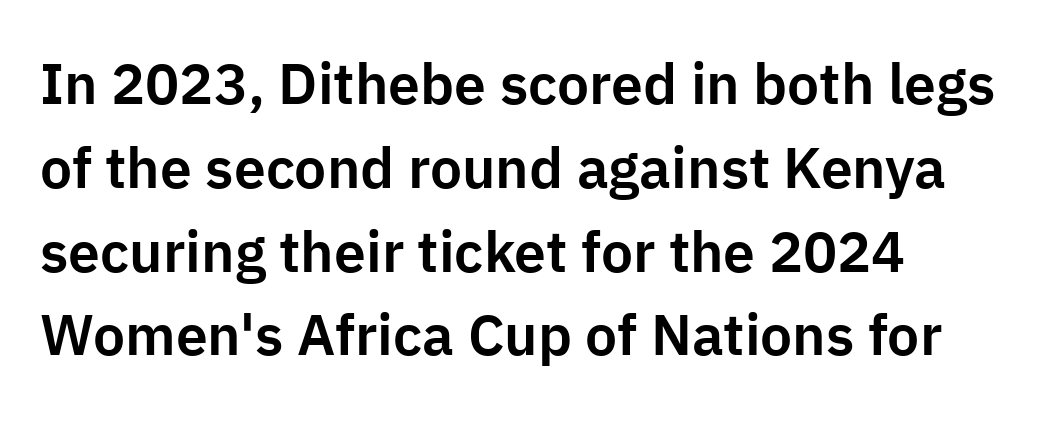
Q: Is the text italic (slanted)? A: No, it is upright.
Q: Is the typeface a serif or a sans-serif typeface? A: Sans-serif.
Q: Is the text underlined? A: No.
Q: How is the paragraph aligned? A: Left-aligned.
Q: Is the spacing between letters normal or unusually wide? A: Normal.
Q: Is the spacing between lines tight, normal or loose? A: Normal.
Q: Width (condensed, normal, or wide)? A: Normal.
Q: Stroke contrast? A: Low.
Q: x-height? A: Medium.
Q: Monospaced? A: No.
